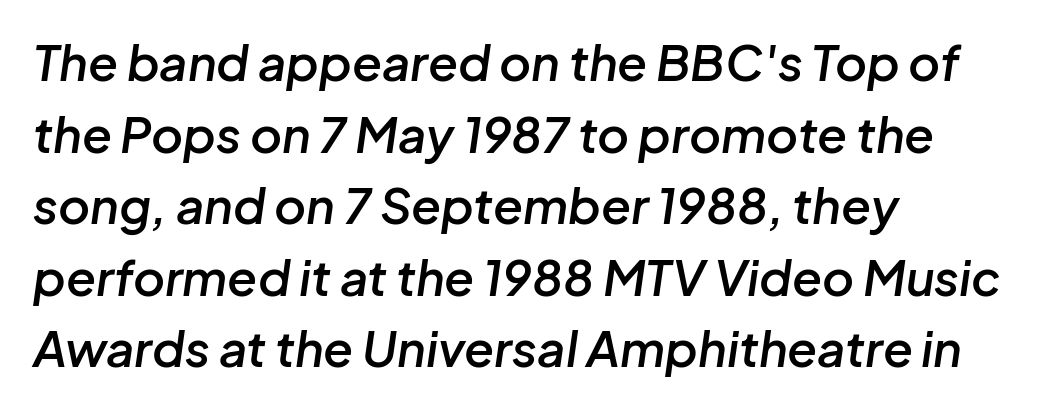
Q: Is the text bold? A: Semi-bold.
Q: Is the text italic (slanted)? A: Yes, it leans right by about 8 degrees.
Q: Is the text underlined? A: No.
Q: How is the paragraph aligned? A: Left-aligned.
Q: Is the spacing between letters normal or unusually wide? A: Normal.
Q: Is the spacing between lines tight, normal or loose? A: Normal.
Q: Width (condensed, normal, or wide)? A: Normal.
Q: Stroke contrast? A: Low.
Q: x-height? A: Medium.
Q: Monospaced? A: No.
